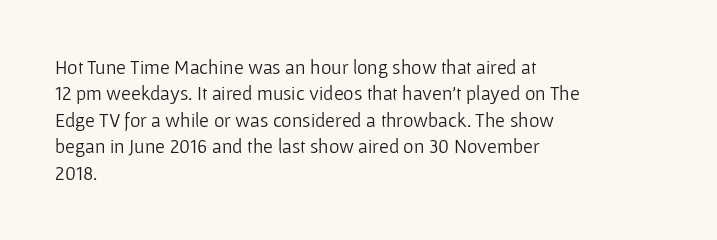
Characters remain perfectly vertical along every line. Rows of type keep a routine distance in the vertical direction. The face looks like a standard text weight, possibly lighter. Letter spacing: default. Each row of text sits above clean, open space.
